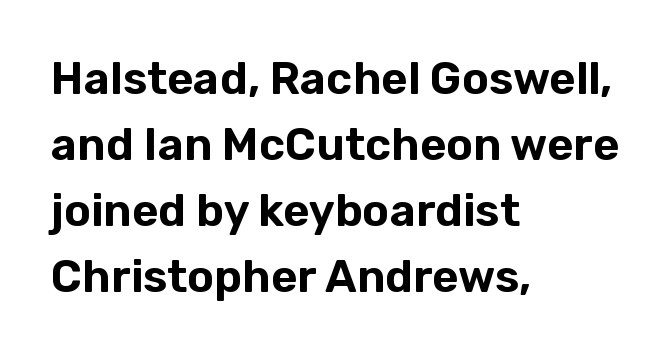
Inter-character spacing is left at the font's built-in metrics. Nope, not italic — everything's standing straight. The face used here is a sans, in the tradition of grotesques and geometrics. The rag falls on the right side of this text block. The vertical gap from one line to the next is medium. The string is rendered with underlining switched off.
